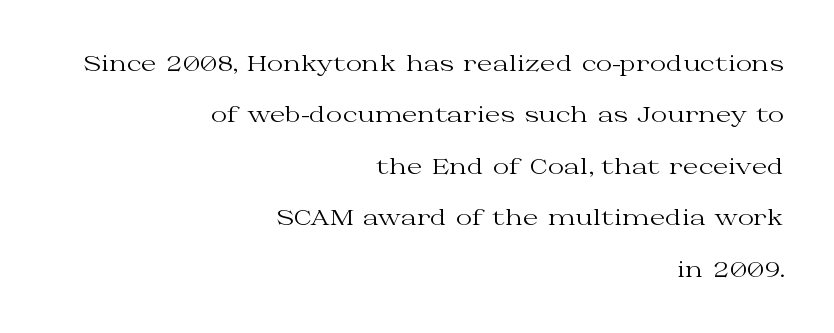
The rag falls on the left side of this text block. A roman cut, with each character standing at attention. On a weight scale, this lands at 450 or below. Students, observe: this is what heavily led, spacious text looks like.
